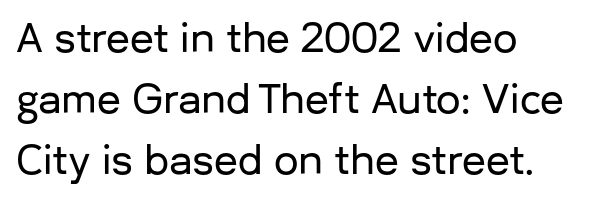
{"serif": "no", "italic": "no", "width": "normal", "stroke_contrast": "low", "x_height": "medium", "monospaced": "no", "underline": "no", "align": "left", "line_spacing": "normal", "line_spacing_ratio": 1.57, "letter_spacing": "normal", "letter_spacing_em": 0.0, "glyph_px": 39}
